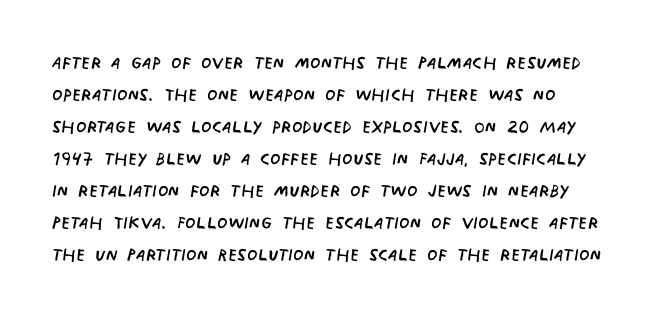
Q: Is the text bold? A: No.
Q: Is the text underlined? A: No.
Q: How is the paragraph aligned? A: Left-aligned.
Q: Is the spacing between letters normal or unusually wide? A: Normal.
Q: Is the spacing between lines tight, normal or loose? A: Normal.
